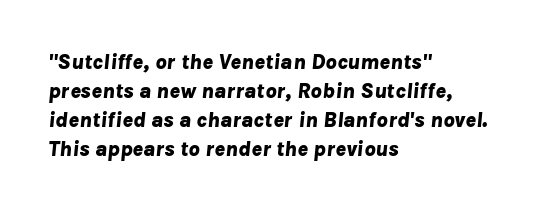
Q: Is the text bold? A: Yes.
Q: Is the text italic (slanted)? A: Yes, it leans right by about 8 degrees.
Q: Is the text underlined? A: No.
Q: How is the paragraph aligned? A: Left-aligned.
Q: Is the spacing between letters normal or unusually wide? A: Normal.
Q: Is the spacing between lines tight, normal or loose? A: Normal.
